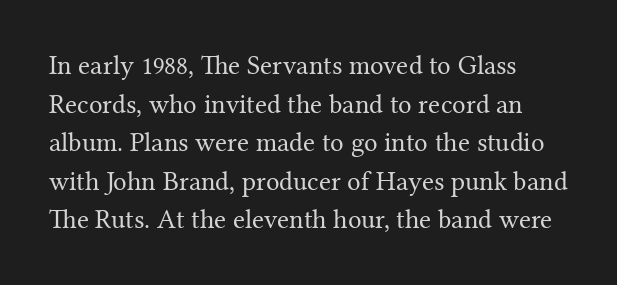
{"italic": "no", "bold": "no", "underline": "no", "line_spacing": "normal", "line_spacing_ratio": 1.43, "letter_spacing": "normal", "letter_spacing_em": 0.0, "glyph_px": 27}
